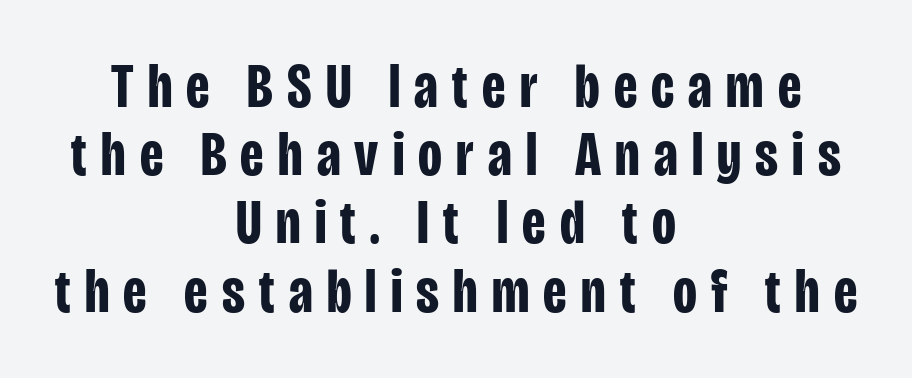
Q: Is the text bold? A: Yes.
Q: Is the text italic (slanted)? A: No, it is upright.
Q: Is the typeface a serif or a sans-serif typeface? A: Sans-serif.
Q: Is the text underlined? A: No.
Q: How is the paragraph aligned? A: Centered.
Q: Is the spacing between letters normal or unusually wide? A: Unusually wide.
Q: Is the spacing between lines tight, normal or loose? A: Tight.
Q: Width (condensed, normal, or wide)? A: Condensed.
Q: Stroke contrast? A: Low.
Q: x-height? A: Large.
Q: Monospaced? A: No.
